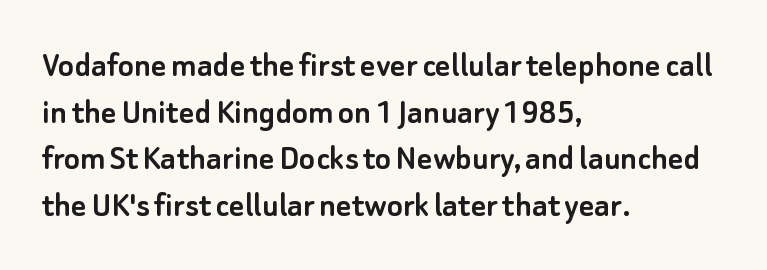
Does extra space separate the letters? No, they use regular spacing. Letters rest on an invisible, unmarked baseline. The vertical gap from one line to the next is medium. Each letter keeps its own natural width here, so spacing adapts to shape. The characters display no serif detailing; their extremities are plain. When letters stand straight like this, we call the style roman or upright.
